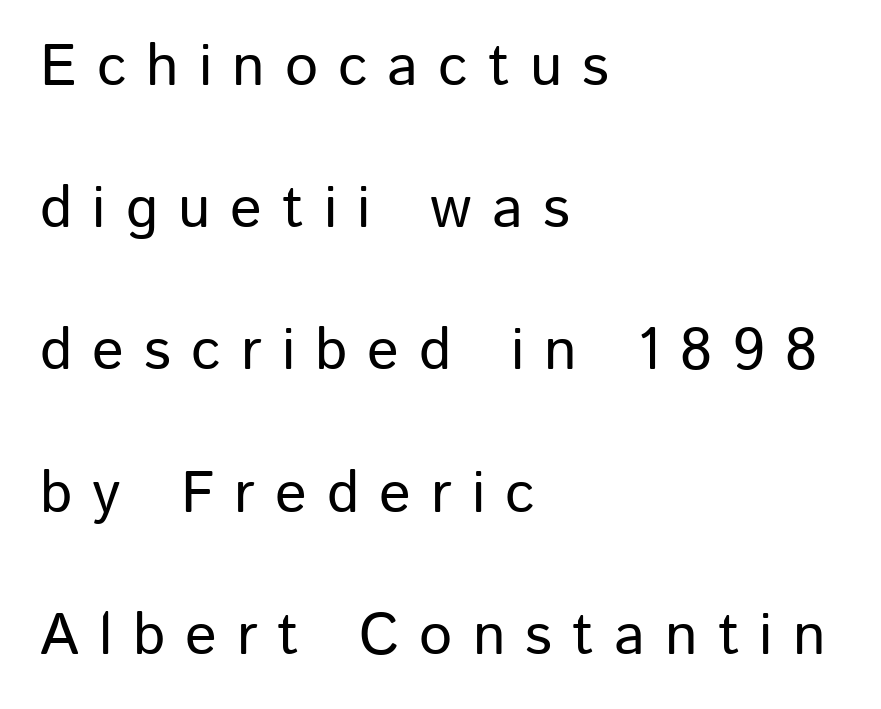
{"serif": "no", "italic": "no", "width": "normal", "stroke_contrast": "low", "x_height": "medium", "monospaced": "no", "underline": "no", "align": "left", "line_spacing": "loose", "line_spacing_ratio": 2.41, "letter_spacing": "wide", "letter_spacing_em": 0.34, "glyph_px": 59}
